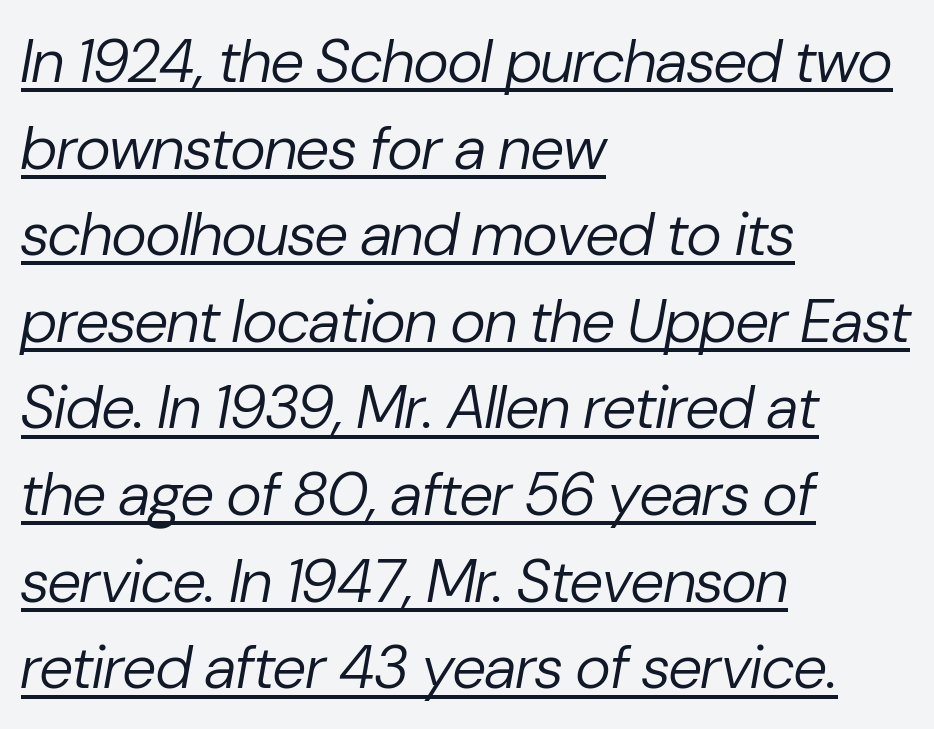
The image shows 61 px regular-weight type, italic (leaning right); set left-aligned, normal line spacing (1.42x), normal letter spacing, underlined; low stroke contrast and a medium x-height.
